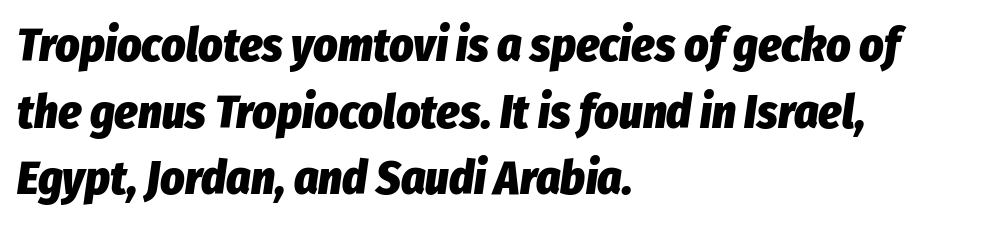
{"italic": "yes", "lean": "right", "slant_degrees": 8, "bold": "yes", "weight": "heavy", "width": "condensed", "stroke_contrast": "low", "x_height": "medium", "monospaced": "no", "underline": "no", "align": "left", "line_spacing": "normal", "line_spacing_ratio": 1.42, "letter_spacing": "normal", "letter_spacing_em": 0.0, "glyph_px": 47}
